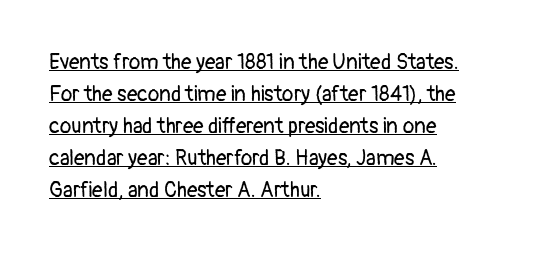
{"italic": "no", "bold": "no", "underline": "yes", "align": "left", "line_spacing": "normal", "line_spacing_ratio": 1.52, "letter_spacing": "normal", "letter_spacing_em": 0.0, "glyph_px": 21}
